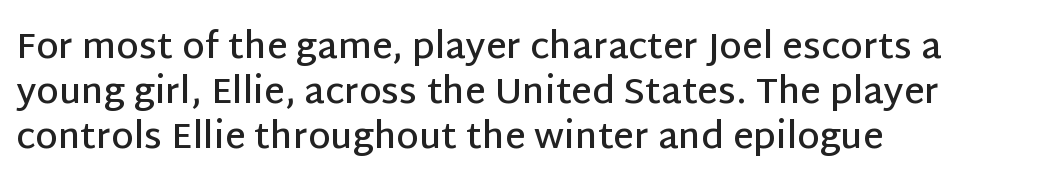
Typographically, this falls in the sans-serif category. The letters advance in unequal steps, a hallmark of proportional type. Regular leading. Rendered with straight, roman letterforms. The type is set solid horizontally, with unmodified tracking. Bold? Not quite — semibold, heavier than regular but stopping short.
